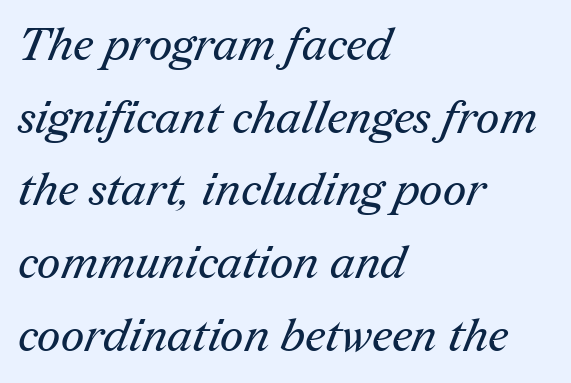
{"serif": "yes", "bold": "no", "weight": "regular", "width": "normal", "stroke_contrast": "medium", "x_height": "medium", "monospaced": "no", "underline": "no", "align": "left", "line_spacing": "normal", "line_spacing_ratio": 1.58, "letter_spacing": "normal", "letter_spacing_em": 0.0, "glyph_px": 46}
